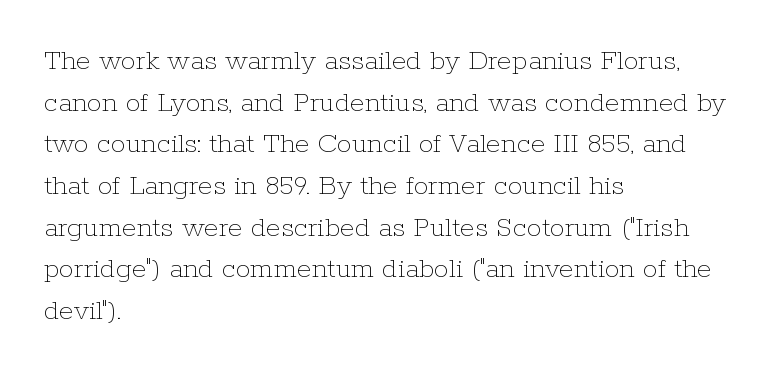
Horizontal bands of white between lines are of average thickness. Summary of weight: not heavy and not bold. Every stem runs plumb, perpendicular to the baseline. The face used here is rendered with its standard letterfit. One-word summary of the alignment: left. Has an underline been added? It has not.
